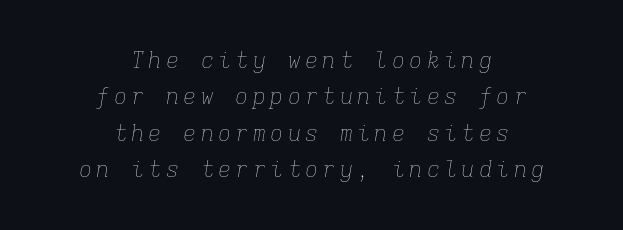
The image shows 22 px text type, italic (leaning right); set centered, normal line spacing (1.65x), not underlined.
